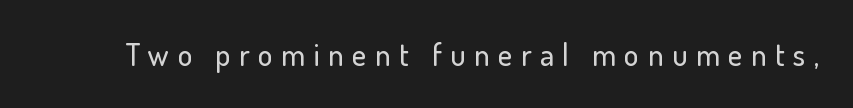
Only glyphs here, with clear space below each row. Varying glyph widths throughout — classic text-font behaviour. The type is letterspaced generously, with wide tracking. The designer went with a sans here, leaving each stem footless.
